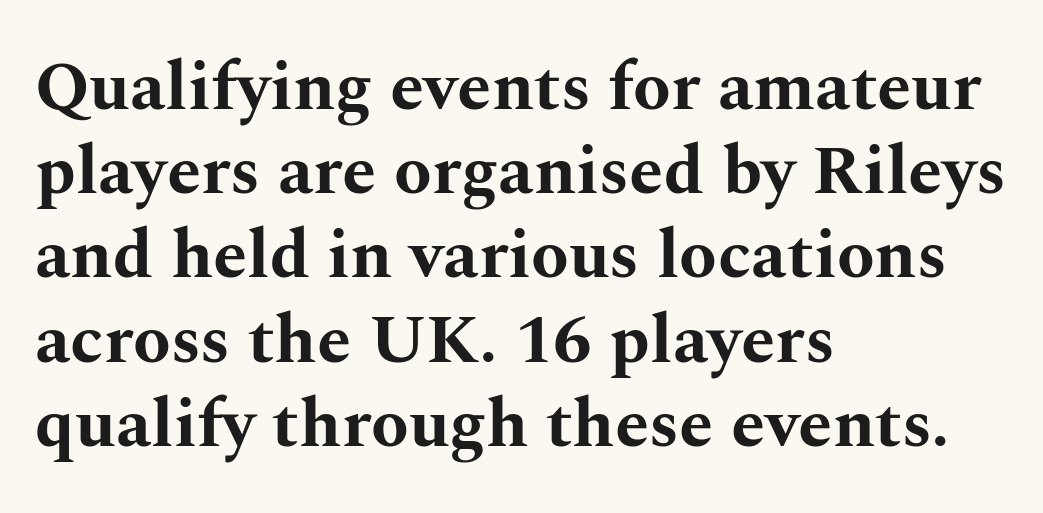
The image shows 69 px bold, wide serif type, upright; set left-aligned, line spacing 1.22x, normal letter spacing, not underlined; medium stroke contrast and a medium x-height.
